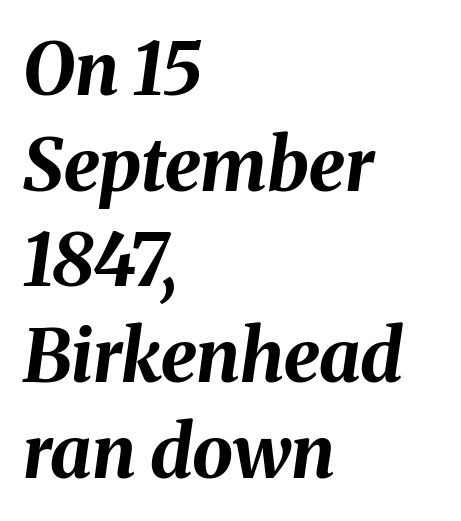
{"italic": "yes", "lean": "right", "slant_degrees": 8, "bold": "yes", "weight": "bold", "width": "normal", "stroke_contrast": "medium", "x_height": "medium", "monospaced": "no", "underline": "no", "align": "left", "line_spacing": "normal", "line_spacing_ratio": 1.31, "letter_spacing": "normal", "letter_spacing_em": 0.0, "glyph_px": 73}
